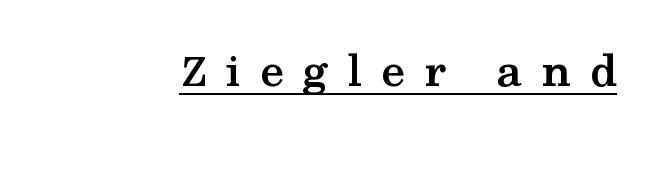
The image shows 48 px semibold, wide serif type, upright; set unusually wide letter spacing (+0.4 em), underlined; medium stroke contrast and a medium x-height.
